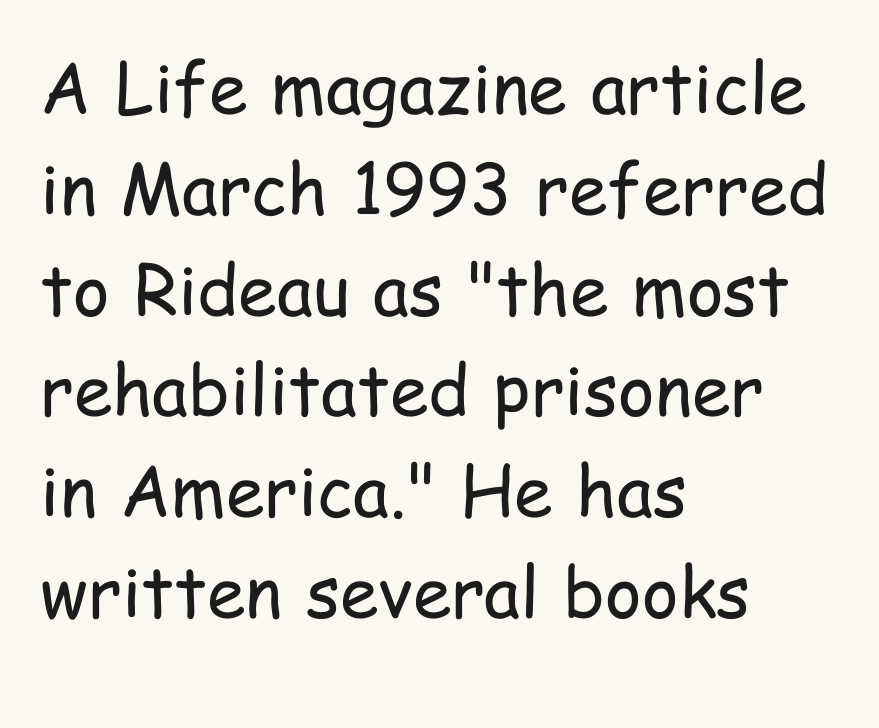
This is roman type, the default non-slanted kind. Caption: multi-line text, flush left, ragged right. Type without underlining. The type is set solid horizontally, with unmodified tracking. A normal amount of white space separates one row of letters from the next. The font sits on the lighter half of the weight spectrum, regular included.
